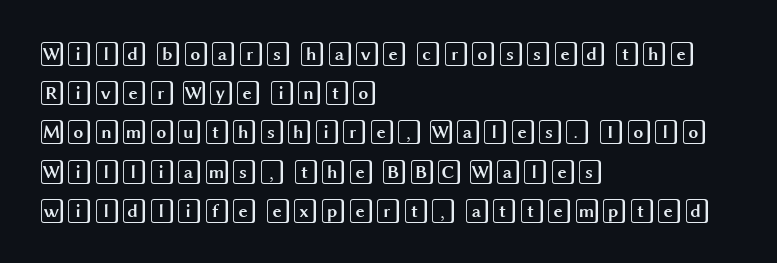
The image shows 25 px text type, upright; set left-aligned, normal line spacing (1.57x), normal letter spacing, not underlined.
